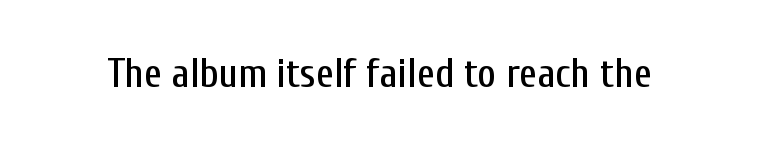
The image shows 40 px condensed sans-serif type, upright; set normal letter spacing, not underlined; low stroke contrast and a medium x-height.
